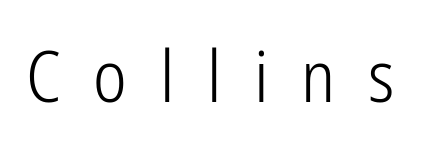
The specimen omits any rule beneath the text block's lines. Inter-character spacing is expanded well beyond the font's built-in metrics. Summary of weight: not heavy and not bold. Rendered with straight, roman letterforms. Does the type have serifs? No, each stem ends abruptly. Note the varied advance widths — an 'i' is clearly narrower than an 'm'.
